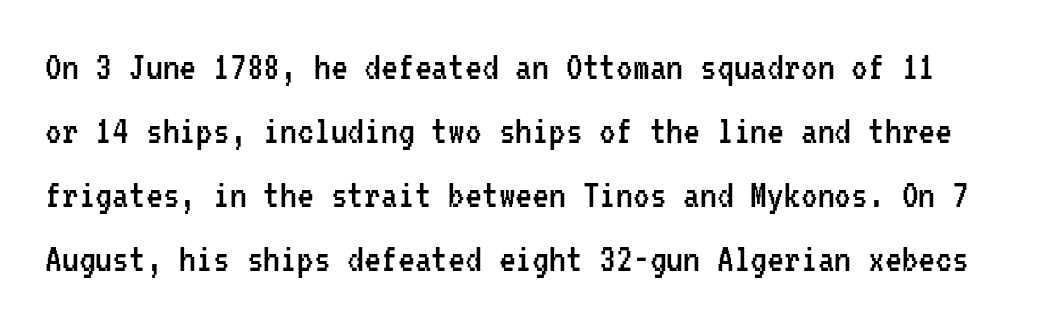
The image shows 42 px regular-weight, condensed sans-serif type, upright, monospaced; set normal line spacing (1.52x), normal letter spacing, not underlined; low stroke contrast and a medium x-height.
